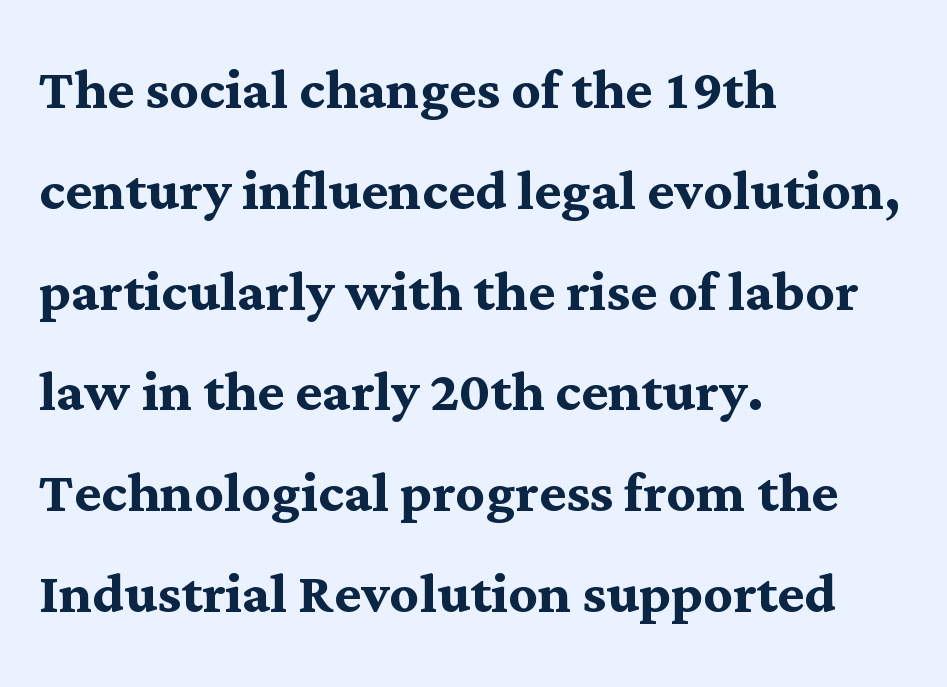
Each line starts at the same left margin while the right side varies. Classification — serif. The foot of each line stays bare and open. The leading is moderate, giving the passage an even texture. The letters advance in unequal steps, a hallmark of proportional type.
